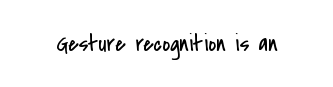
Q: Is the text bold? A: No.
Q: Is the text italic (slanted)? A: No, it is upright.
Q: Is the text underlined? A: No.
Q: Is the spacing between letters normal or unusually wide? A: Normal.
